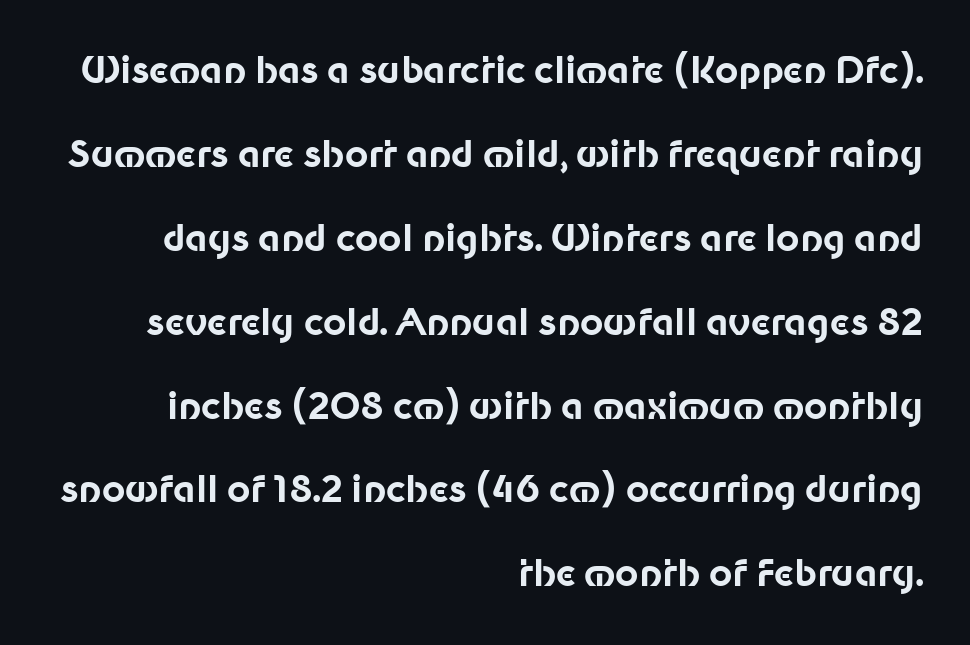
Q: Is the text bold? A: Yes.
Q: Is the text italic (slanted)? A: No, it is upright.
Q: Is the typeface a serif or a sans-serif typeface? A: Sans-serif.
Q: Is the text underlined? A: No.
Q: How is the paragraph aligned? A: Right-aligned.
Q: Is the spacing between letters normal or unusually wide? A: Normal.
Q: Is the spacing between lines tight, normal or loose? A: Loose.
Q: Width (condensed, normal, or wide)? A: Normal.
Q: Stroke contrast? A: Low.
Q: x-height? A: Medium.
Q: Monospaced? A: No.
